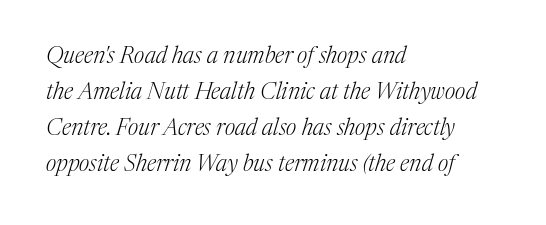
The image shows 23 px text type, italic (leaning right); set left-aligned, normal line spacing (1.57x), normal letter spacing, not underlined.
